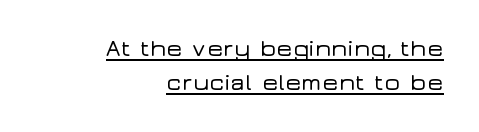
{"italic": "no", "underline": "yes", "align": "right", "line_spacing": "normal", "line_spacing_ratio": 1.43, "letter_spacing": "normal", "letter_spacing_em": 0.0, "glyph_px": 24}
